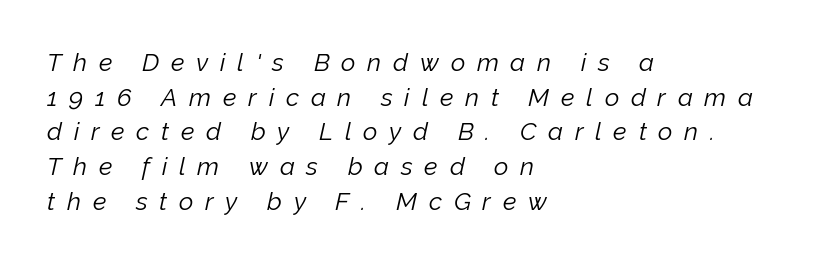
The image shows 25 px text type, italic (leaning right); set left-aligned, normal line spacing (1.39x), unusually wide letter spacing (+0.47 em), not underlined.
